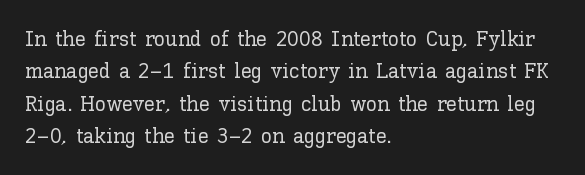
Bare-footed words on every line. The space between consecutive lines is moderate. Caption: standard tracking, unaltered. The lettering holds an erect, upright posture throughout. The text block is weighted toward the left margin, trailing off unevenly rightward.
